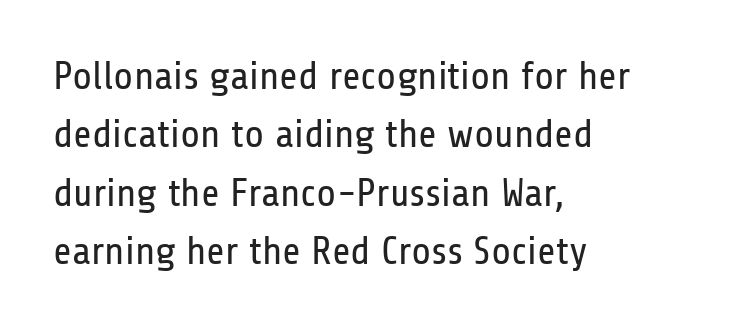
The letters stand straight up with perfectly vertical stems. Ink coverage per letter is moderate at most. The characters display no serif detailing; their extremities are plain. The designer left line spacing at the default.
